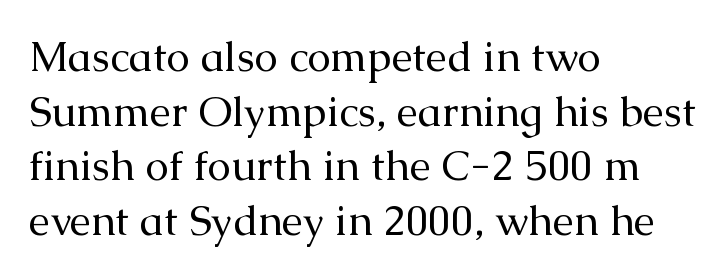
The face looks like a standard text weight, possibly lighter. A roman cut, with each character standing at attention. Does the leading feel generous? No, just average. Nothing unusual about the tracking: characters are spaced as the font intends. Stroke terminals: seriffed.
